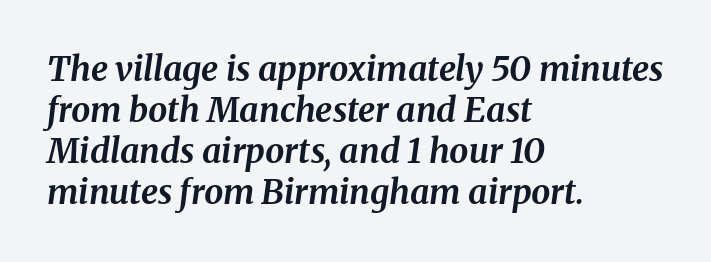
{"italic": "yes", "lean": "right", "slant_degrees": 8, "bold": "yes", "weight": "bold", "width": "normal", "stroke_contrast": "medium", "x_height": "medium", "monospaced": "no", "underline": "no", "align": "left", "line_spacing_ratio": 1.21, "letter_spacing": "normal", "letter_spacing_em": 0.0, "glyph_px": 34}
